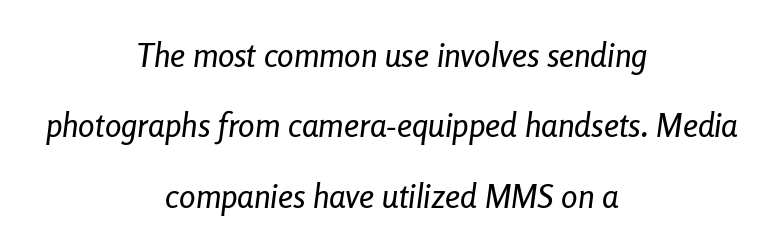
{"italic": "yes", "lean": "right", "slant_degrees": 8, "width": "condensed", "stroke_contrast": "low", "x_height": "medium", "monospaced": "no", "underline": "no", "align": "center", "line_spacing": "loose", "line_spacing_ratio": 2.13, "letter_spacing": "normal", "letter_spacing_em": 0.0, "glyph_px": 33}
